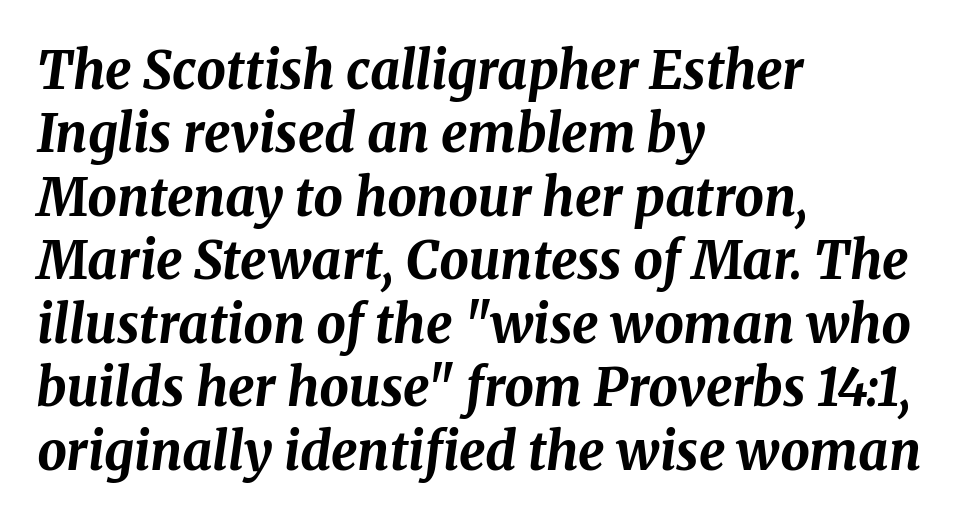
The image shows 52 px bold type, italic (leaning right); set left-aligned, line spacing 1.22x, normal letter spacing, not underlined; medium stroke contrast and a medium x-height.
